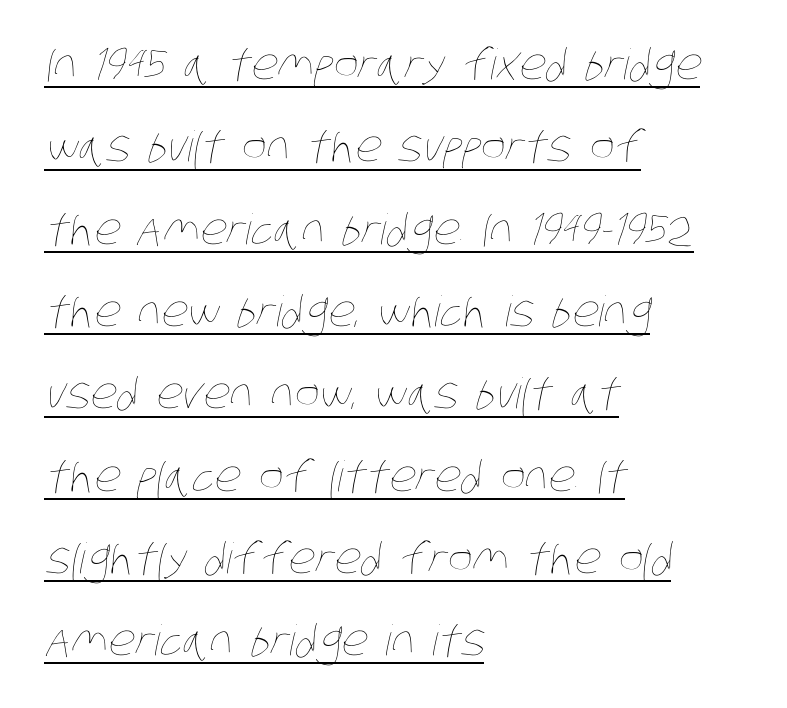
{"bold": "no", "weight": "thin", "width": "condensed", "stroke_contrast": "low", "x_height": "large", "monospaced": "no", "underline": "yes", "align": "left", "line_spacing": "loose", "line_spacing_ratio": 1.96, "letter_spacing": "normal", "letter_spacing_em": 0.0, "glyph_px": 42}
